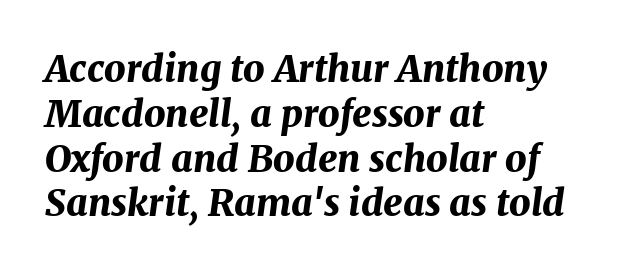
Q: Is the text bold? A: Yes.
Q: Is the text italic (slanted)? A: Yes, it leans right by about 7 degrees.
Q: Is the text underlined? A: No.
Q: How is the paragraph aligned? A: Left-aligned.
Q: Is the spacing between letters normal or unusually wide? A: Normal.
Q: Width (condensed, normal, or wide)? A: Normal.
Q: Stroke contrast? A: Medium.
Q: x-height? A: Medium.
Q: Monospaced? A: No.
